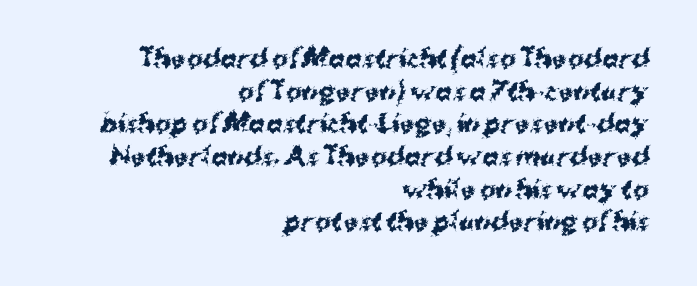
The tracking reads as untouched default to a designer's eye. As a designer I'd log this as weight 700, bold. The typesetter chose a ragged-left arrangement here. Beneath every word, the page is bare.
